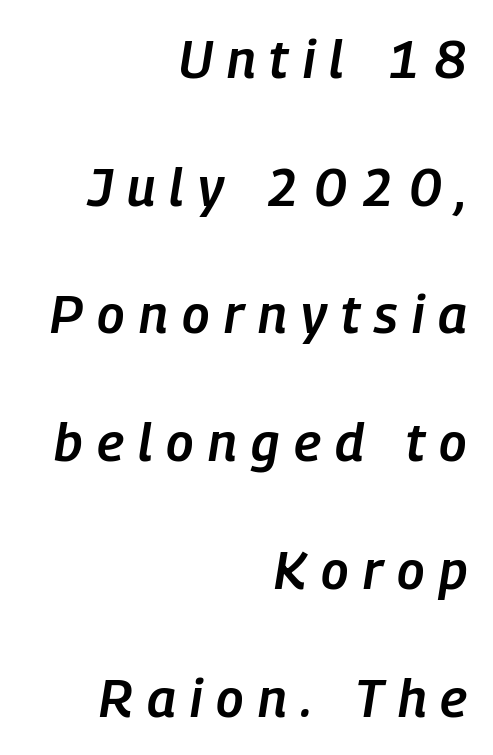
Stems and bowls a touch heavier than normal — semibold. Students, observe: this is what heavily led, spacious text looks like. The letters are slanted; this is an italic face. A bare baseline throughout the passage. These lines are rendered in a variable-pitch font.
